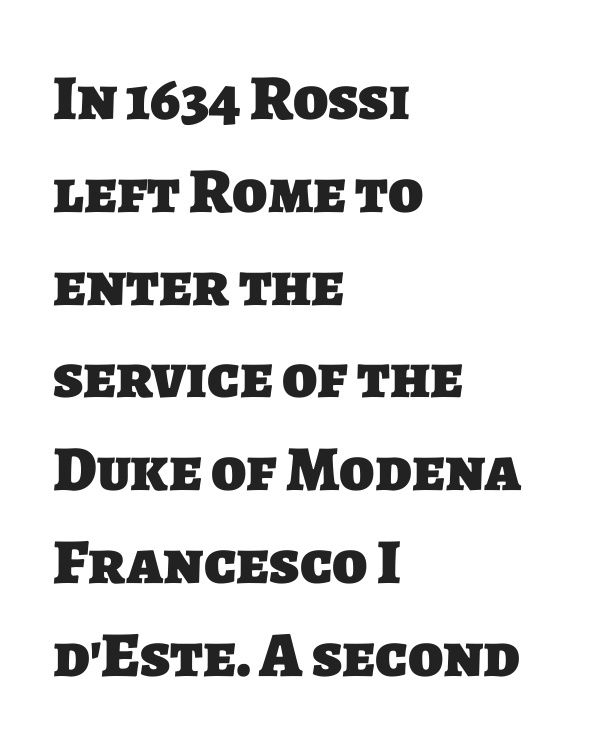
This sample keeps an unexceptional amount of space between lines. A classic flush-left, rag-right setting is used for this passage. The type is set solid horizontally, with unmodified tracking. The baseline area is clear.
